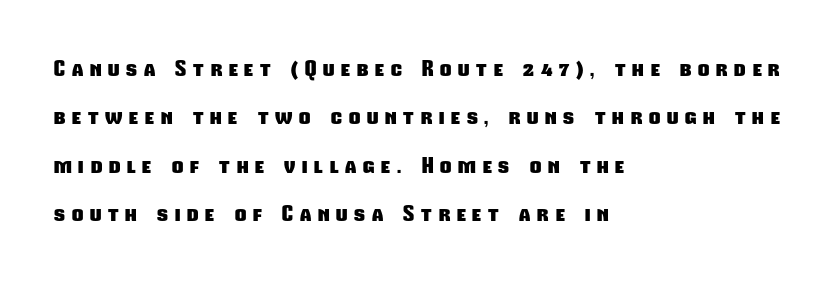
{"bold": "yes", "underline": "no", "align": "left", "line_spacing": "loose", "line_spacing_ratio": 2.2, "letter_spacing": "wide", "letter_spacing_em": 0.31, "glyph_px": 22}
